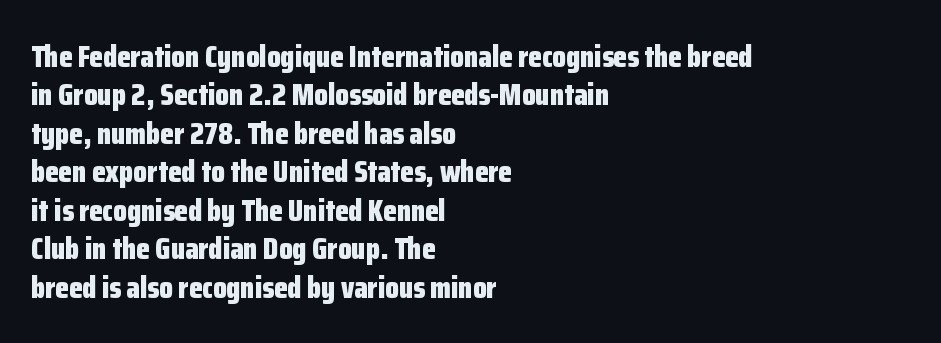
Characters follow at the spacing the type designer built in. The face used here is proportionally spaced, like ordinary book or web type. All the whitespace from short lines collects on the right. These lines were composed using upright roman letters.
